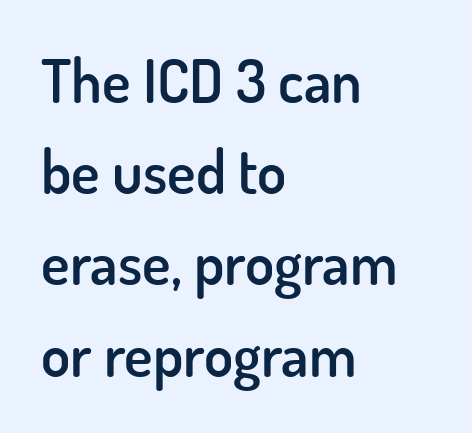
The gap between lines stays unmarked. Compared with typical paragraphs, the rows here are spaced about the same. If you drew a ruler down the left edge, every line would touch it. Think of a printed novel: that variable character pitch is what you see here. Rendered with straight, roman letterforms. Serif or sans? Sans — the stroke terminals are bare.
